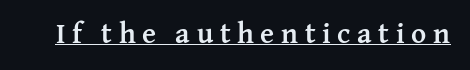
{"serif": "yes", "italic": "no", "bold": "yes", "weight": "semibold", "width": "normal", "stroke_contrast": "medium", "x_height": "medium", "monospaced": "no", "underline": "yes", "letter_spacing": "wide", "letter_spacing_em": 0.23, "glyph_px": 29}
